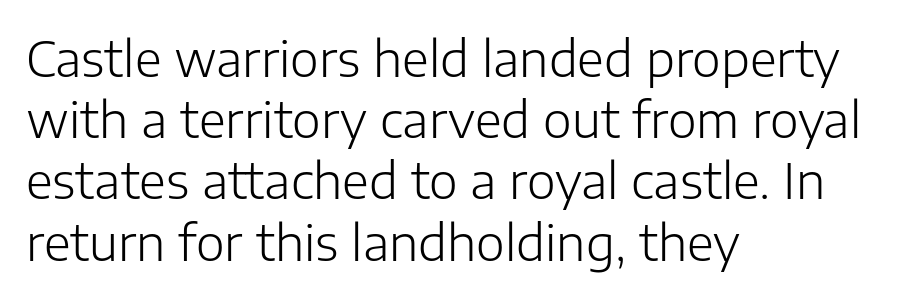
{"serif": "no", "italic": "no", "bold": "no", "weight": "light", "width": "normal", "stroke_contrast": "low", "x_height": "medium", "monospaced": "no", "underline": "no", "align": "left", "line_spacing": "normal", "line_spacing_ratio": 1.25, "letter_spacing": "normal", "letter_spacing_em": 0.0, "glyph_px": 49}
